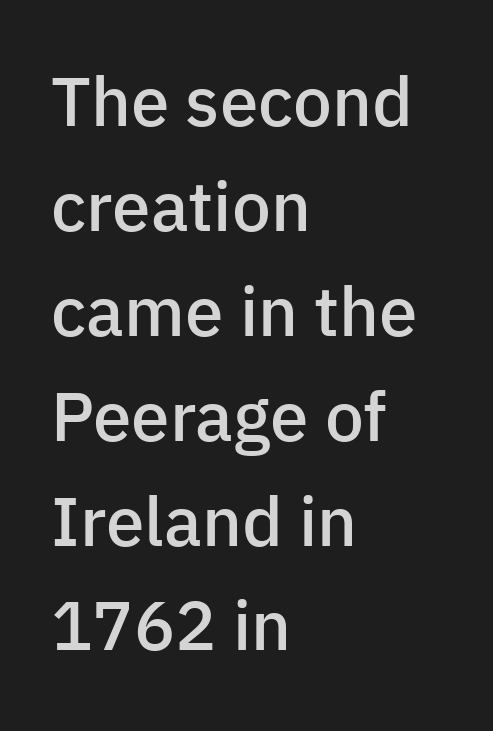
{"serif": "no", "italic": "no", "bold": "semi", "weight": "semibold", "width": "normal", "stroke_contrast": "low", "x_height": "medium", "monospaced": "no", "underline": "no", "align": "left", "line_spacing": "normal", "line_spacing_ratio": 1.52, "letter_spacing": "normal", "letter_spacing_em": 0.0, "glyph_px": 69}
